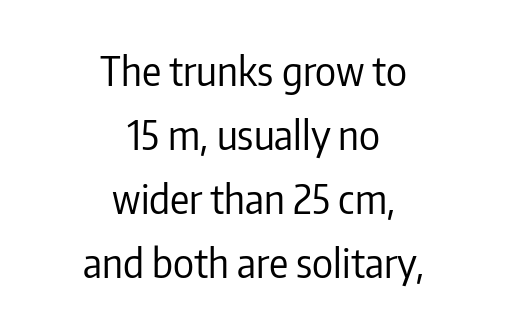
Q: Is the text bold? A: No.
Q: Is the text italic (slanted)? A: No, it is upright.
Q: Is the typeface a serif or a sans-serif typeface? A: Sans-serif.
Q: Is the text underlined? A: No.
Q: How is the paragraph aligned? A: Centered.
Q: Is the spacing between letters normal or unusually wide? A: Normal.
Q: Is the spacing between lines tight, normal or loose? A: Normal.
Q: Width (condensed, normal, or wide)? A: Condensed.
Q: Stroke contrast? A: Low.
Q: x-height? A: Medium.
Q: Monospaced? A: No.
